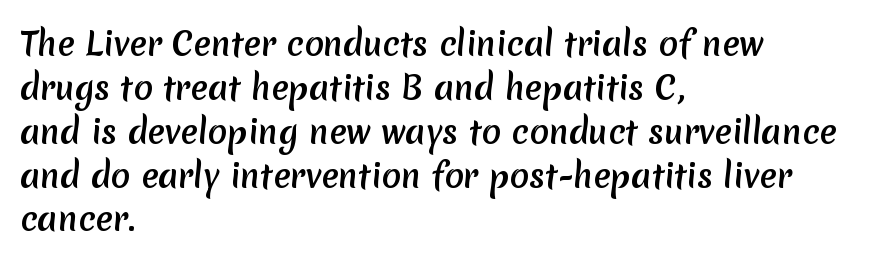
Q: Is the text bold? A: Yes.
Q: Is the typeface a serif or a sans-serif typeface? A: Sans-serif.
Q: Is the text underlined? A: No.
Q: How is the paragraph aligned? A: Left-aligned.
Q: Is the spacing between letters normal or unusually wide? A: Normal.
Q: Is the spacing between lines tight, normal or loose? A: Normal.
Q: Width (condensed, normal, or wide)? A: Normal.
Q: Stroke contrast? A: Low.
Q: x-height? A: Medium.
Q: Monospaced? A: No.
